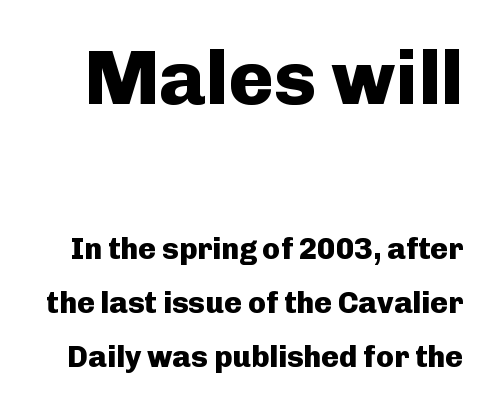
{"serif": "no", "italic": "no", "bold": "yes", "weight": "heavy", "width": "normal", "stroke_contrast": "low", "x_height": "medium", "monospaced": "no", "underline": "no", "line_spacing_ratio": 1.8, "letter_spacing": "normal", "letter_spacing_em": 0.0, "larger_block": "first", "size_ratio": 2.53, "glyph_px": 76}
